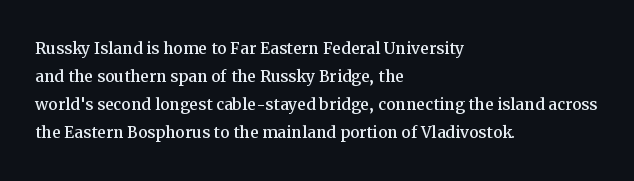
Q: Is the text italic (slanted)? A: No, it is upright.
Q: Is the text underlined? A: No.
Q: How is the paragraph aligned? A: Left-aligned.
Q: Is the spacing between letters normal or unusually wide? A: Normal.
Q: Is the spacing between lines tight, normal or loose? A: Normal.
